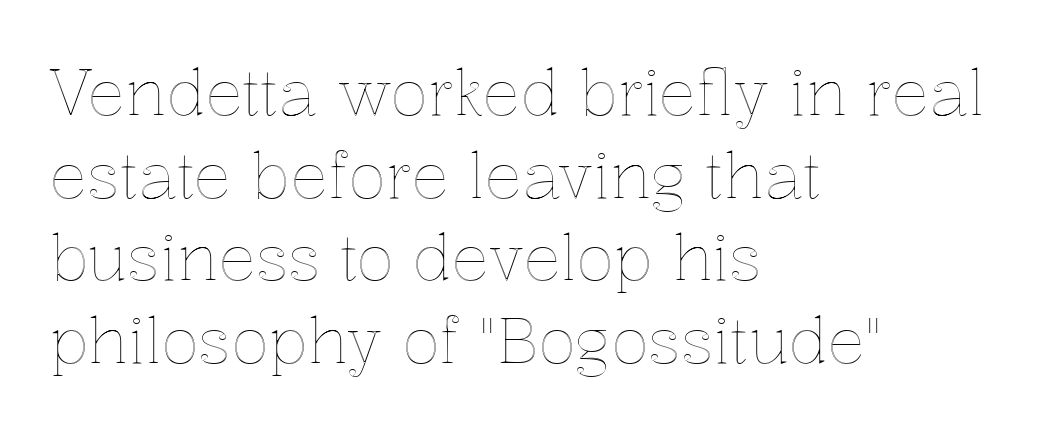
{"italic": "no", "width": "normal", "x_height": "medium", "monospaced": "no", "underline": "no", "align": "left", "line_spacing": "normal", "line_spacing_ratio": 1.31, "letter_spacing": "normal", "letter_spacing_em": 0.0, "glyph_px": 63}
